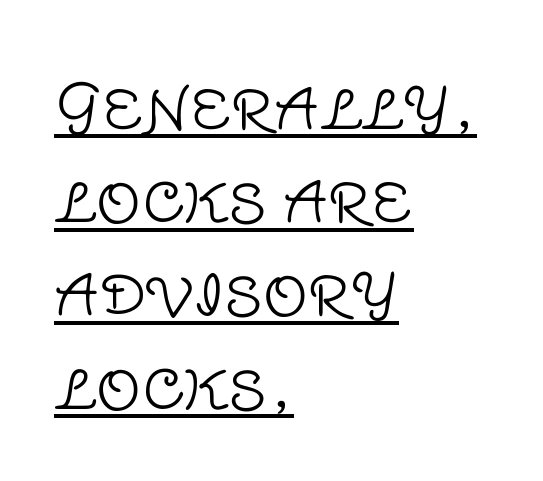
{"serif": "no", "bold": "no", "weight": "light", "width": "normal", "stroke_contrast": "low", "x_height": "large", "monospaced": "no", "underline": "yes", "align": "left", "line_spacing": "normal", "line_spacing_ratio": 1.48, "letter_spacing": "normal", "letter_spacing_em": 0.0, "glyph_px": 63}
